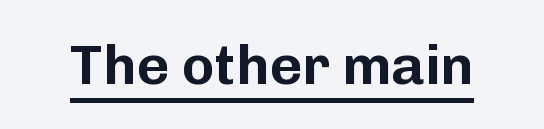
Q: Is the text italic (slanted)? A: No, it is upright.
Q: Is the typeface a serif or a sans-serif typeface? A: Sans-serif.
Q: Is the text underlined? A: Yes.
Q: Is the spacing between letters normal or unusually wide? A: Normal.
Q: Width (condensed, normal, or wide)? A: Normal.
Q: Stroke contrast? A: Low.
Q: x-height? A: Medium.
Q: Monospaced? A: No.
